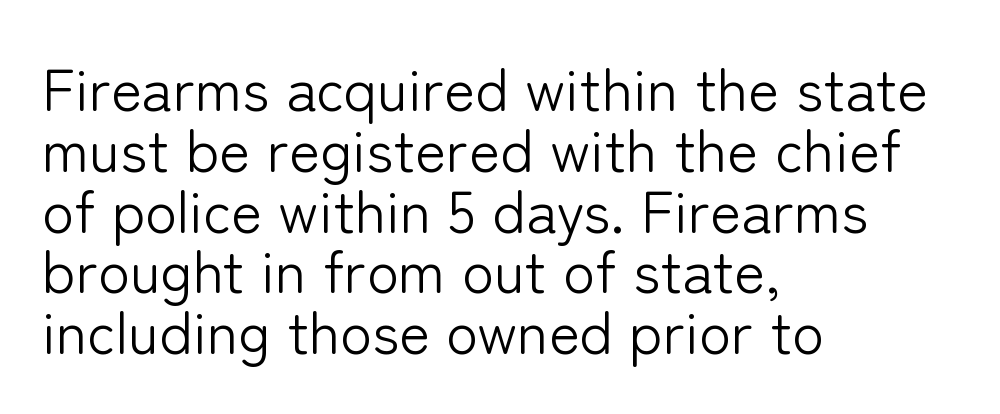
Q: Is the text bold? A: No.
Q: Is the text italic (slanted)? A: No, it is upright.
Q: Is the typeface a serif or a sans-serif typeface? A: Sans-serif.
Q: Is the text underlined? A: No.
Q: How is the paragraph aligned? A: Left-aligned.
Q: Is the spacing between letters normal or unusually wide? A: Normal.
Q: Is the spacing between lines tight, normal or loose? A: Tight.
Q: Width (condensed, normal, or wide)? A: Normal.
Q: Stroke contrast? A: Low.
Q: x-height? A: Medium.
Q: Monospaced? A: No.
